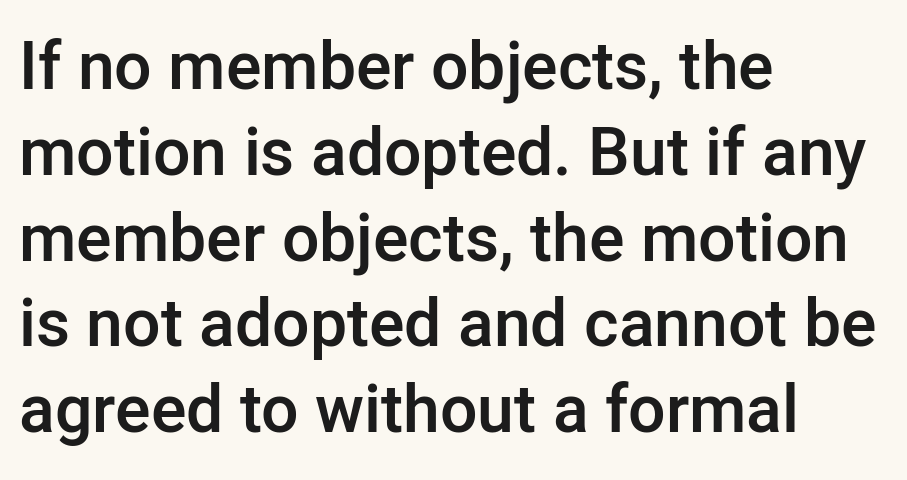
Letter spacing: default. Each glyph is drawn with semibold strokes, heavier than normal yet not fully bold. A typesetter would label this face a sans. Upright lettering throughout. A student would call this left alignment; a typographer would say flush left, rag right. These lines are rendered in a variable-pitch font.
